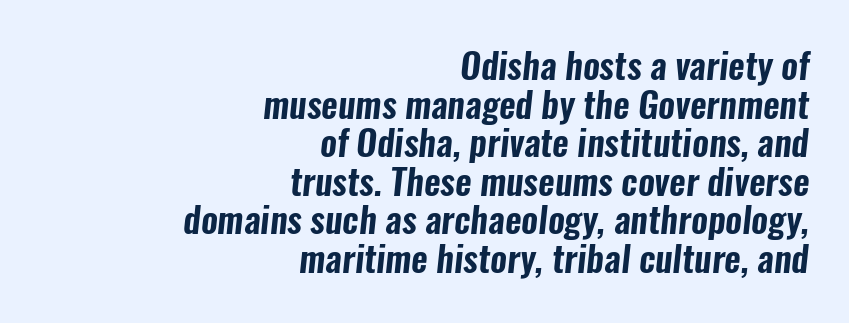
Q: Is the typeface a serif or a sans-serif typeface? A: Sans-serif.
Q: Is the text underlined? A: No.
Q: How is the paragraph aligned? A: Right-aligned.
Q: Is the spacing between letters normal or unusually wide? A: Normal.
Q: Is the spacing between lines tight, normal or loose? A: Tight.
Q: Width (condensed, normal, or wide)? A: Condensed.
Q: Stroke contrast? A: Low.
Q: x-height? A: Medium.
Q: Monospaced? A: No.
